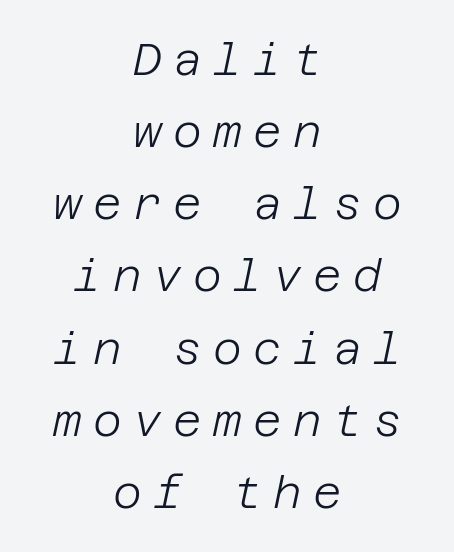
The image shows 44 px light type, italic (leaning right); set centered, normal line spacing (1.64x), unusually wide letter spacing (+0.26 em), not underlined; low stroke contrast and a large x-height.
